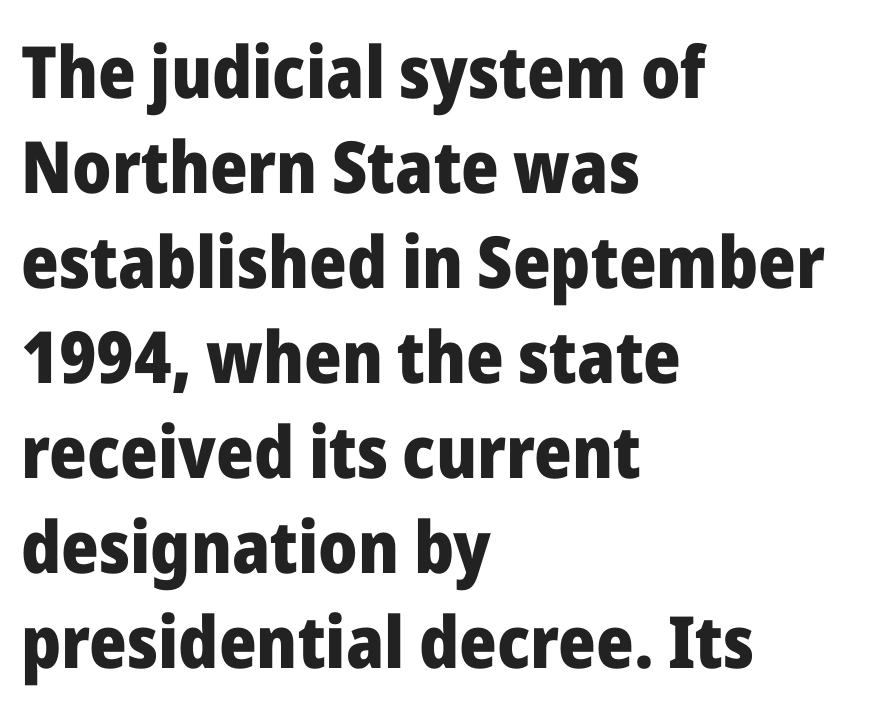
Descenders hang freely into open space. Looks like regular typesetting: each glyph gets only the width it needs. Compared with an ordinary text face, these strokes are far heavier — a full bold. The passage is arranged the way most books set body copy — flush left. Italic: no, the glyphs are upright roman.
